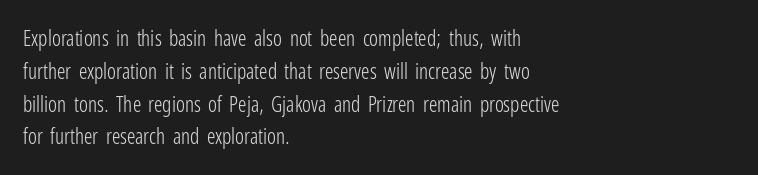
Upright lettering throughout. The rows are spaced the way most documents space them. These lines stack with their left ends in a neat column. The space beneath each line is pristine and unruled. This sample uses plain, unmodified letter spacing. Stem width sits at or under what a default text font uses.
